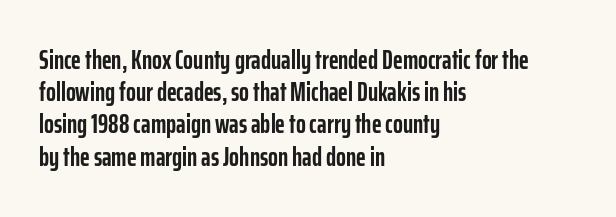
Q: Is the text bold? A: Yes.
Q: Is the text italic (slanted)? A: No, it is upright.
Q: Is the text underlined? A: No.
Q: How is the paragraph aligned? A: Left-aligned.
Q: Is the spacing between letters normal or unusually wide? A: Normal.
